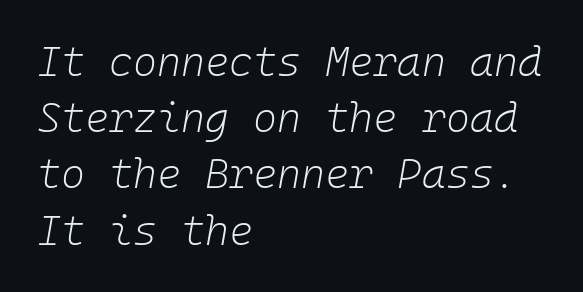
{"italic": "yes", "lean": "right", "slant_degrees": 10, "bold": "no", "weight": "light", "width": "normal", "stroke_contrast": "low", "x_height": "medium", "monospaced": "yes", "underline": "no", "align": "left", "line_spacing": "normal", "line_spacing_ratio": 1.37, "letter_spacing": "normal", "letter_spacing_em": 0.0, "glyph_px": 41}
